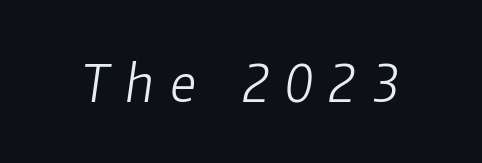
The image shows 51 px light type, italic (leaning right); set unusually wide letter spacing (+0.32 em), not underlined; low stroke contrast and a medium x-height.
